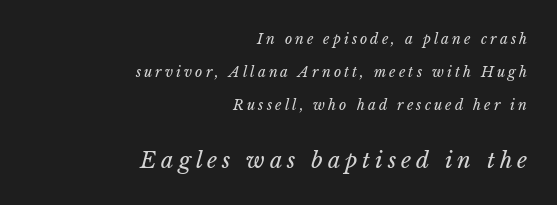
The following chunk of copy outweighs the initial chunk in type size. Is the letter spacing exaggerated? Yes — the characters are pushed far apart. The zone under the glyphs is completely vacant. It's the slanting kind of type. Weight: not bold — regular or lighter.
